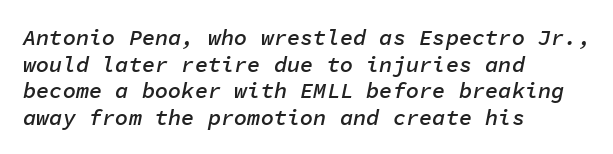
The image shows 22 px text type, italic (leaning right); set left-aligned, line spacing 1.21x, normal letter spacing, not underlined.
